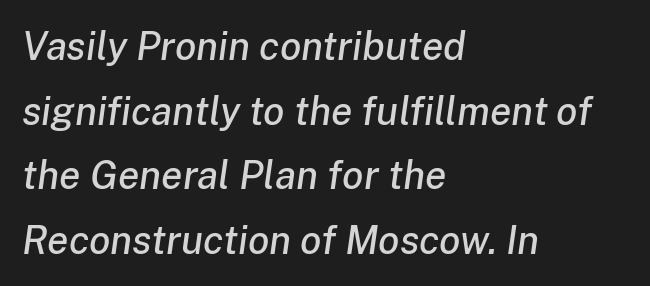
{"italic": "yes", "lean": "right", "slant_degrees": 8, "width": "normal", "stroke_contrast": "low", "x_height": "medium", "monospaced": "no", "underline": "no", "align": "left", "line_spacing": "normal", "line_spacing_ratio": 1.66, "letter_spacing": "normal", "letter_spacing_em": 0.0, "glyph_px": 39}
